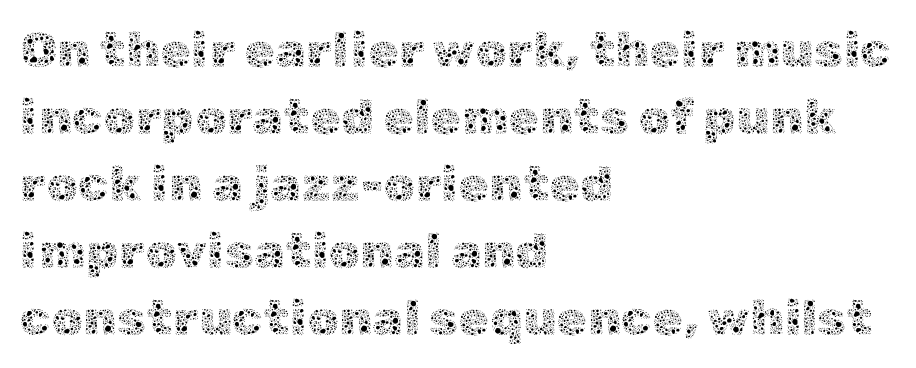
Spacing between characters is what you'd get straight out of the box. Is this a heavy cut? Hardly; it is regular or lighter. Quick note: interline space is typical. Is the block centered? No — it sits flush against the left margin.
